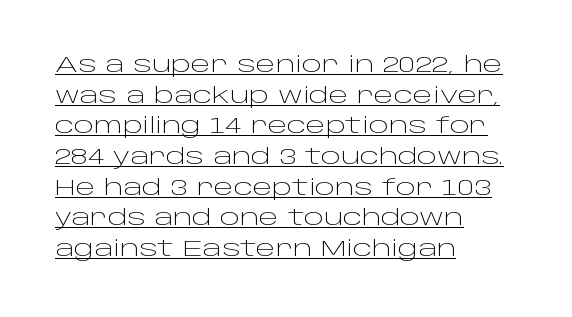
Nothing unusual about the tracking: characters are spaced as the font intends. A normal amount of white space separates one row of letters from the next. No heavy texture on the line: the type isn't bold. Is there any slant? The stems are plumb.
